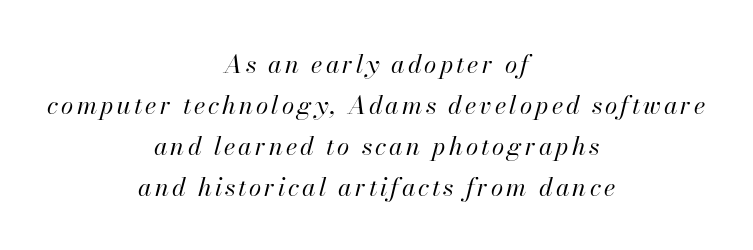
{"italic": "yes", "lean": "right", "slant_degrees": 13, "bold": "no", "underline": "no", "align": "center", "line_spacing": "normal", "line_spacing_ratio": 1.64, "glyph_px": 25}
